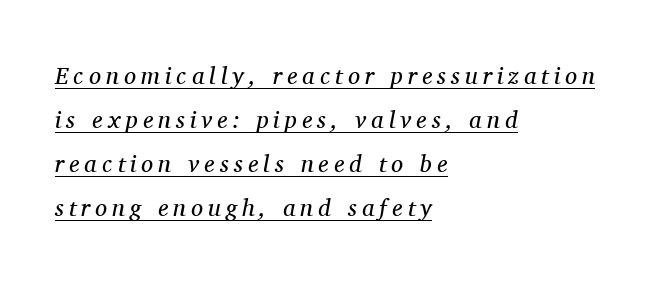
{"italic": "yes", "lean": "right", "slant_degrees": 11, "bold": "no", "underline": "yes", "align": "left", "line_spacing_ratio": 1.84, "letter_spacing": "wide", "letter_spacing_em": 0.21, "glyph_px": 24}
